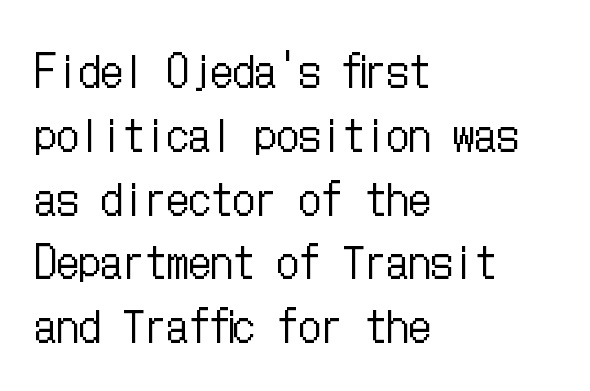
One glance says typical: line gaps are just what's usual. The string is rendered with underlining switched off. Line beginnings align vertically; line endings do not. Unbolded letterforms with no extra heft. Ascenders rise straight up at ninety degrees.
